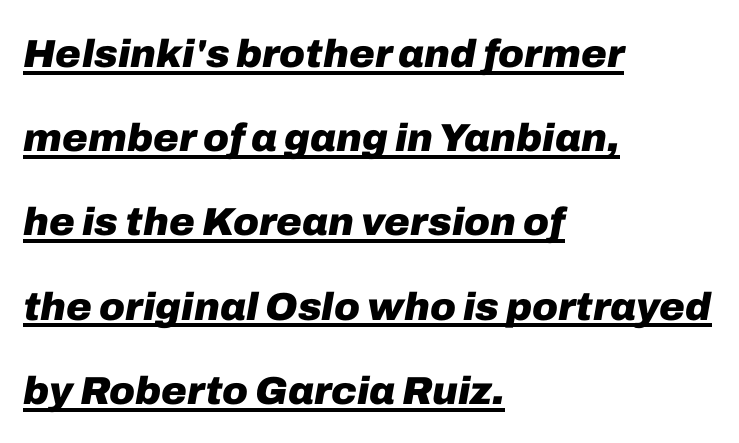
{"italic": "yes", "lean": "right", "slant_degrees": 10, "bold": "yes", "weight": "heavy", "width": "normal", "stroke_contrast": "low", "x_height": "medium", "monospaced": "no", "underline": "yes", "align": "left", "line_spacing": "loose", "line_spacing_ratio": 2.16, "letter_spacing": "normal", "letter_spacing_em": 0.0, "glyph_px": 39}
